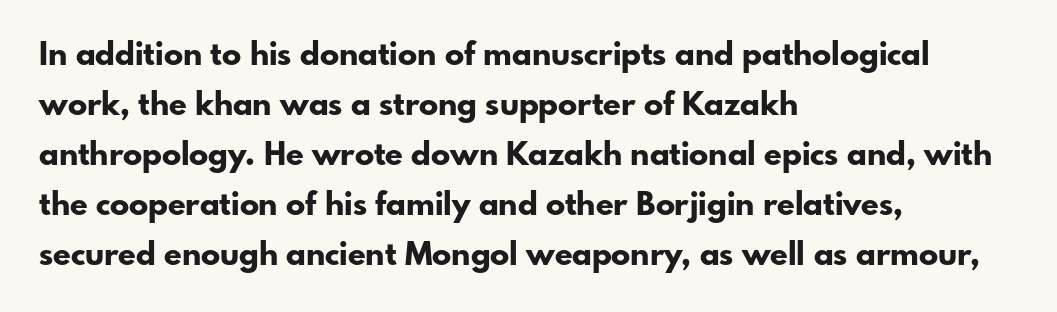
The image shows 32 px bold sans-serif type, upright; set left-aligned, normal line spacing (1.56x), normal letter spacing, not underlined; low stroke contrast and a small x-height.
